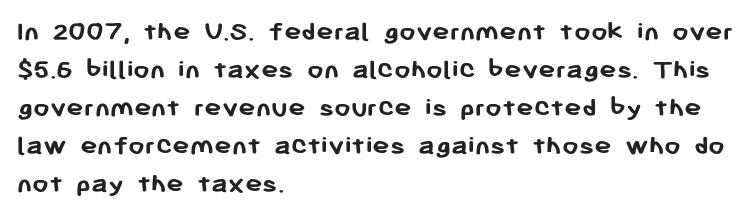
Chunky letters — that's bold for sure. Glance below the letters and you will spot only blank space. Type style note: lacks serifs. This sample is left-justified, so line endings fall wherever the words run out.
